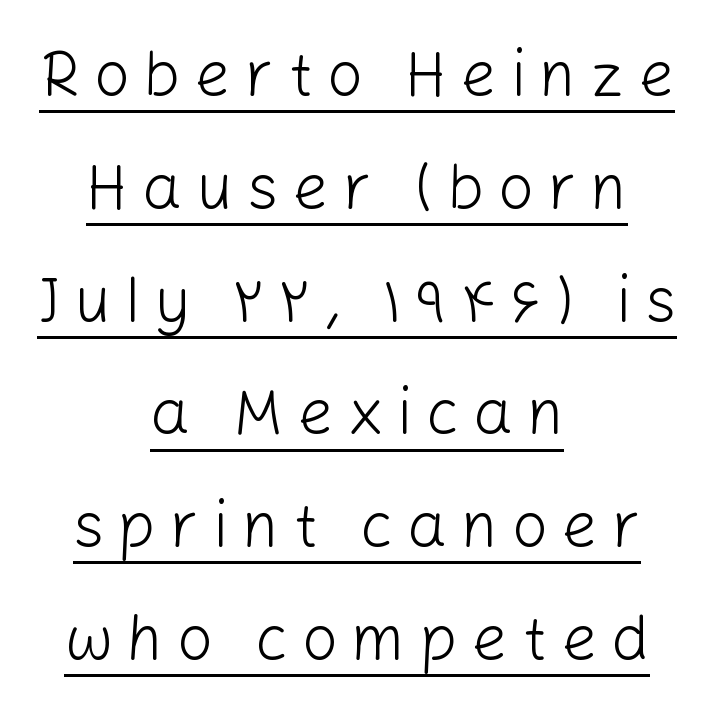
The image shows 63 px light sans-serif type, upright; set centered, line spacing 1.79x, unusually wide letter spacing (+0.22 em), underlined; low stroke contrast and a medium x-height.
